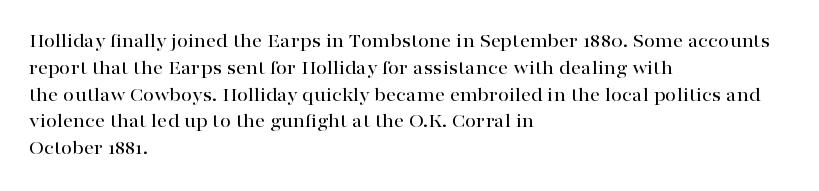
{"italic": "no", "underline": "no", "align": "left", "line_spacing": "normal", "line_spacing_ratio": 1.34, "letter_spacing": "normal", "letter_spacing_em": 0.0, "glyph_px": 20}
